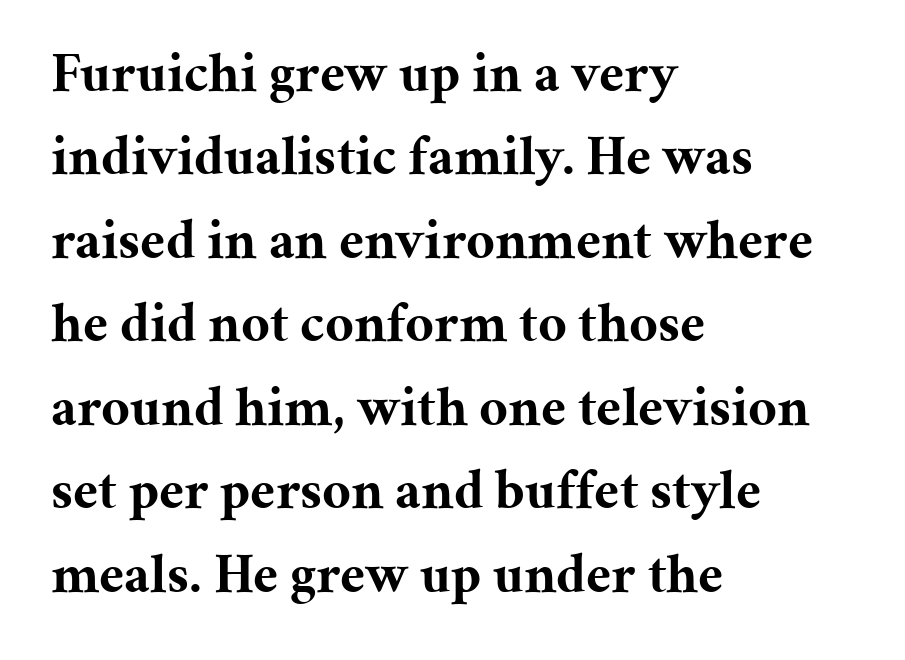
{"serif": "yes", "italic": "no", "bold": "yes", "weight": "bold", "width": "normal", "stroke_contrast": "medium", "x_height": "medium", "monospaced": "no", "underline": "no", "align": "left", "line_spacing": "normal", "line_spacing_ratio": 1.49, "letter_spacing": "normal", "letter_spacing_em": 0.0, "glyph_px": 56}
